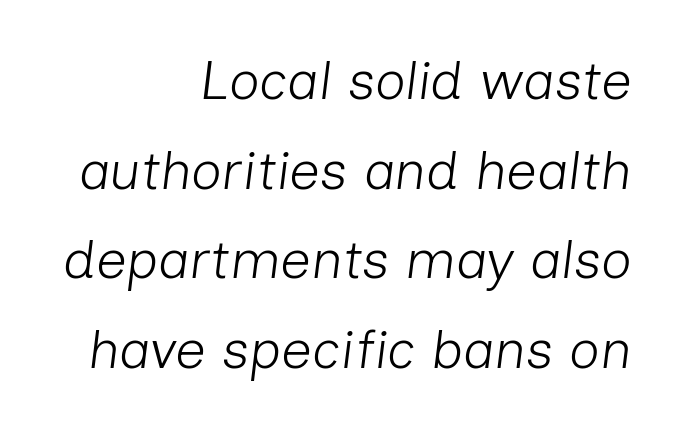
Q: Is the text bold? A: No.
Q: Is the text italic (slanted)? A: Yes, it leans right by about 7 degrees.
Q: Is the text underlined? A: No.
Q: How is the paragraph aligned? A: Right-aligned.
Q: Is the spacing between letters normal or unusually wide? A: Normal.
Q: Is the spacing between lines tight, normal or loose? A: Normal.
Q: Width (condensed, normal, or wide)? A: Normal.
Q: Stroke contrast? A: Low.
Q: x-height? A: Medium.
Q: Monospaced? A: No.
